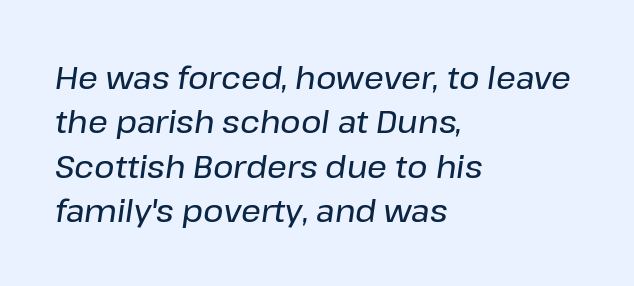
Q: Is the text italic (slanted)? A: Yes, it leans right by about 8 degrees.
Q: Is the text underlined? A: No.
Q: How is the paragraph aligned? A: Left-aligned.
Q: Is the spacing between letters normal or unusually wide? A: Normal.
Q: Is the spacing between lines tight, normal or loose? A: Normal.
Q: Width (condensed, normal, or wide)? A: Normal.
Q: Stroke contrast? A: Low.
Q: x-height? A: Medium.
Q: Monospaced? A: No.
